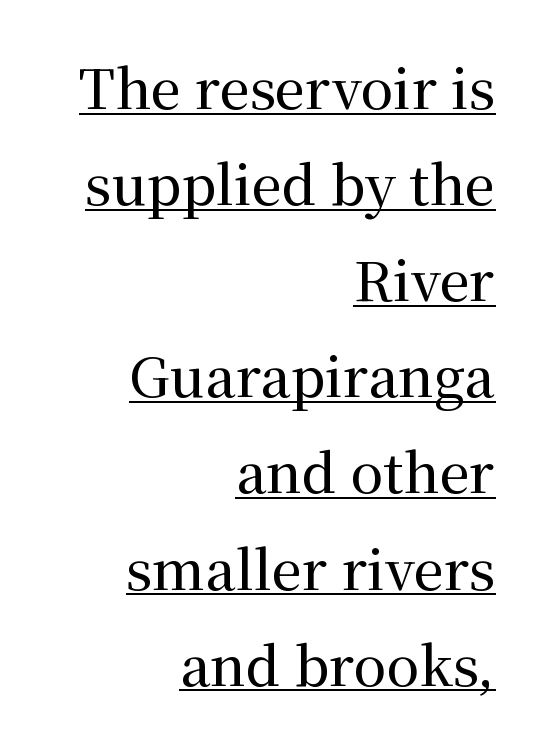
Q: Is the text italic (slanted)? A: No, it is upright.
Q: Is the typeface a serif or a sans-serif typeface? A: Serif.
Q: Is the text underlined? A: Yes.
Q: How is the paragraph aligned? A: Right-aligned.
Q: Is the spacing between letters normal or unusually wide? A: Normal.
Q: Width (condensed, normal, or wide)? A: Normal.
Q: Stroke contrast? A: Medium.
Q: x-height? A: Medium.
Q: Monospaced? A: No.
